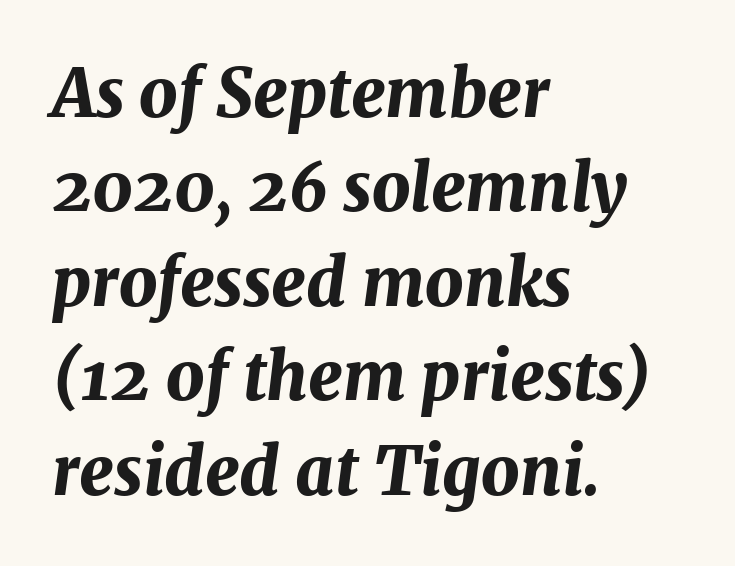
{"italic": "yes", "lean": "right", "slant_degrees": 7, "bold": "yes", "weight": "bold", "width": "normal", "stroke_contrast": "medium", "x_height": "medium", "monospaced": "no", "underline": "no", "align": "left", "line_spacing": "normal", "line_spacing_ratio": 1.43, "letter_spacing": "normal", "letter_spacing_em": 0.0, "glyph_px": 66}
